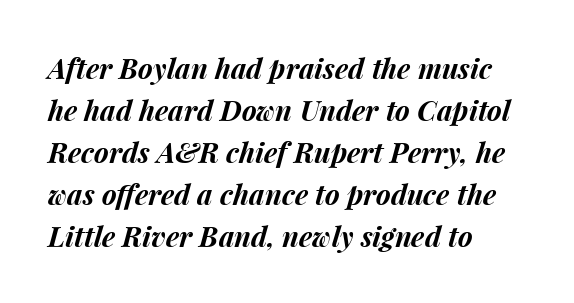
{"italic": "yes", "lean": "right", "slant_degrees": 15, "bold": "yes", "weight": "bold", "width": "normal", "stroke_contrast": "medium", "x_height": "medium", "monospaced": "no", "underline": "no", "align": "left", "line_spacing": "normal", "line_spacing_ratio": 1.5, "letter_spacing": "normal", "letter_spacing_em": 0.0, "glyph_px": 28}
